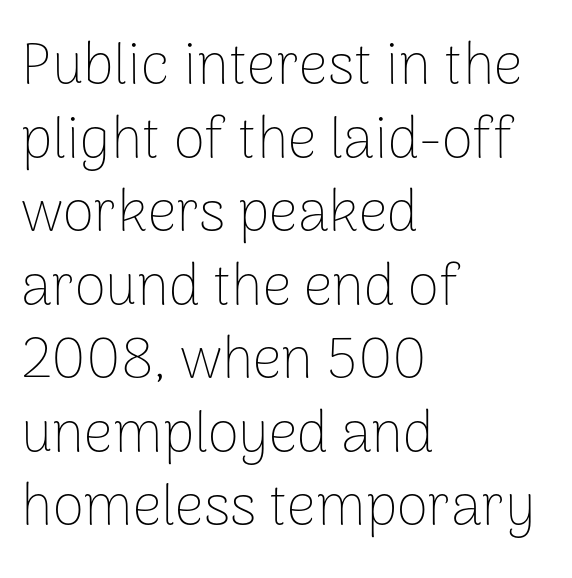
The face looks like a standard text weight, possibly lighter. The rendering keeps characters at their native spacing. Evenly set lines give the paragraph a standard silhouette. Examine the stroke ends and you'll find no serifs. The ragged edge is on the right, which tells us the setting is flush left. This is the regular roman posture of the typeface.
